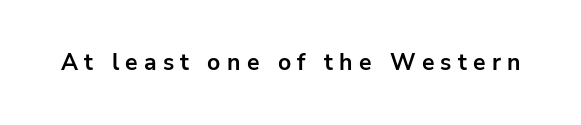
Tall strokes in this sample are plumb rather than angled. Set as a true bold cut, around the 700 mark. Between one letter and the next there's a generous, obvious gap. Glance below the letters and you will spot only blank space.
